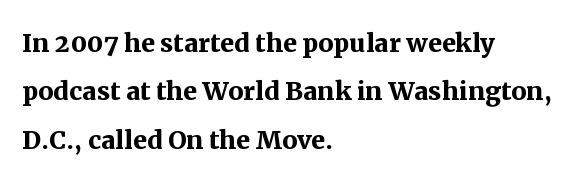
Honestly, there is no underline to notice here at all. Leading: standard. Upright lettering throughout. Compared with an ordinary text face, these strokes are far heavier — a full bold. No extra tracking has been applied to these lines.
